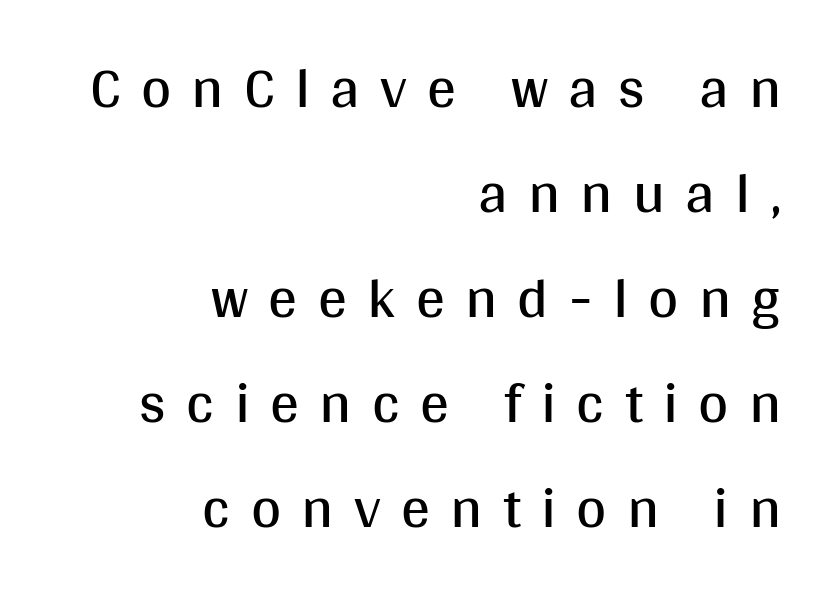
Posture: straight, roman, zero tilt. Stroke mass is kept to a normal reading level or below. The tracking jumps out immediately: characters are airy and widely separated. The characters display no serif detailing; their extremities are plain. Here the designer chose a conventional face with non-uniform glyph widths.
